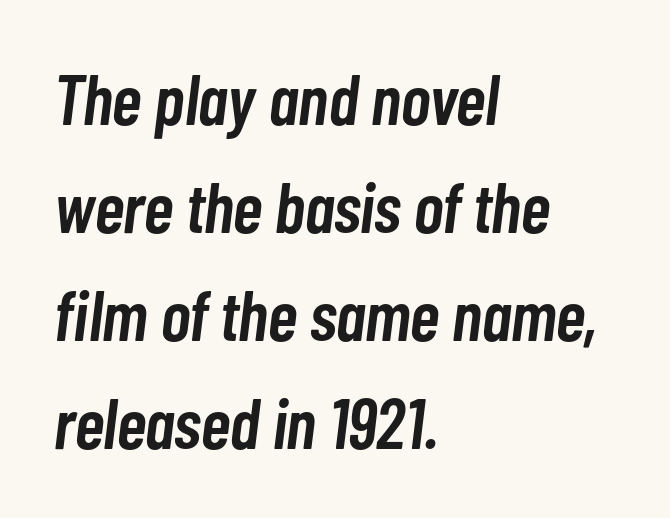
The image shows 71 px semibold, condensed type, italic (leaning right); set left-aligned, normal line spacing (1.52x), normal letter spacing, not underlined; low stroke contrast and a medium x-height.
